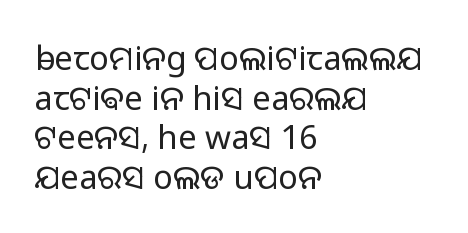
The image shows 33 px light sans-serif type, upright; set left-aligned, line spacing 1.2x, normal letter spacing, not underlined; low stroke contrast and a medium x-height.
